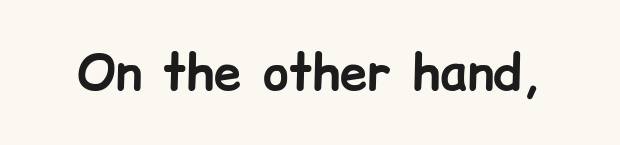
The image shows 49 px bold sans-serif type, upright; set normal letter spacing, not underlined; low stroke contrast and a medium x-height.
